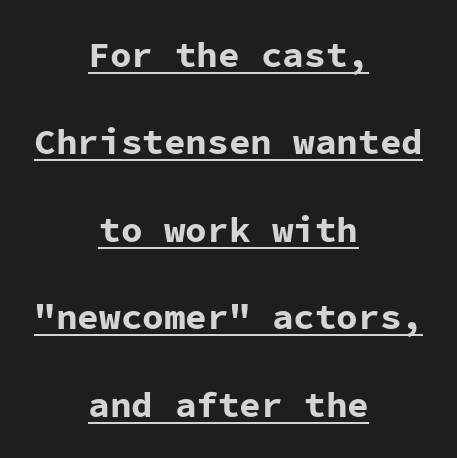
Q: Is the text bold? A: Yes.
Q: Is the text italic (slanted)? A: No, it is upright.
Q: Is the typeface a serif or a sans-serif typeface? A: Sans-serif.
Q: Is the text underlined? A: Yes.
Q: How is the paragraph aligned? A: Centered.
Q: Is the spacing between letters normal or unusually wide? A: Normal.
Q: Is the spacing between lines tight, normal or loose? A: Loose.
Q: Width (condensed, normal, or wide)? A: Normal.
Q: Stroke contrast? A: Low.
Q: x-height? A: Medium.
Q: Monospaced? A: Yes.
